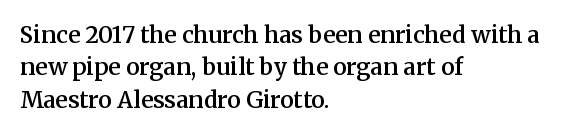
Q: Is the text bold? A: Semi-bold.
Q: Is the text italic (slanted)? A: No, it is upright.
Q: Is the text underlined? A: No.
Q: How is the paragraph aligned? A: Left-aligned.
Q: Is the spacing between letters normal or unusually wide? A: Normal.
Q: Is the spacing between lines tight, normal or loose? A: Normal.
